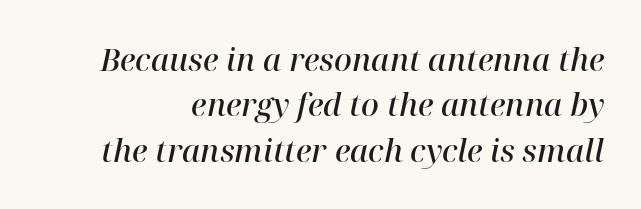
Little horizontal feet cap the strokes, marking this as serif type. A typesetter would call this proportional, since set widths differ per character. In terms of letterspacing, this is plain default setting. Every letter is mildly thick-stroked: semibold rather than bold. A bare baseline throughout the passage. The passage shown leans; its letterforms are oblique.
